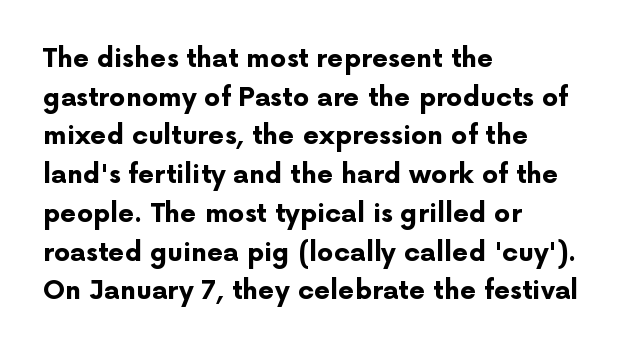
Leading: standard. Glyph-to-glyph distance matches everyday printed text. The face used here has the dense, thick strokes of a bold. These lines stack with their left ends in a neat column.
